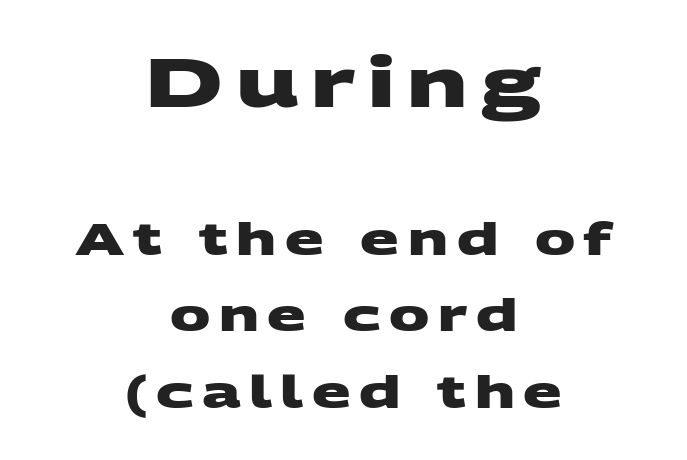
{"serif": "no", "bold": "yes", "weight": "heavy", "width": "wide", "stroke_contrast": "medium", "x_height": "large", "monospaced": "no", "underline": "no", "align": "center", "line_spacing": "normal", "line_spacing_ratio": 1.7, "larger_block": "first", "size_ratio": 1.51, "glyph_px": 68}
